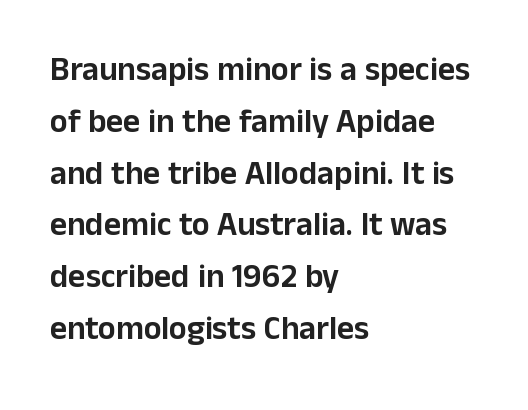
{"serif": "no", "italic": "no", "width": "normal", "stroke_contrast": "low", "x_height": "medium", "monospaced": "no", "underline": "no", "align": "left", "line_spacing": "normal", "line_spacing_ratio": 1.57, "letter_spacing": "normal", "letter_spacing_em": 0.0, "glyph_px": 33}
